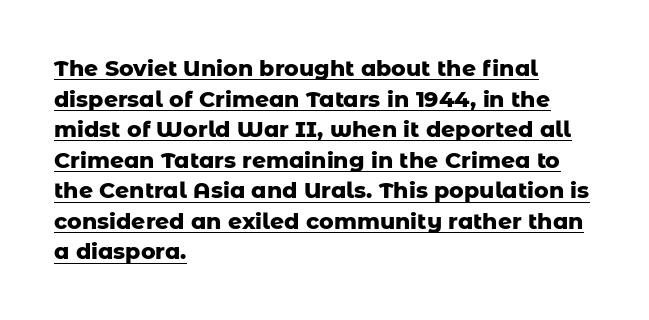
Q: Is the text bold? A: Yes.
Q: Is the text italic (slanted)? A: No, it is upright.
Q: Is the text underlined? A: Yes.
Q: How is the paragraph aligned? A: Left-aligned.
Q: Is the spacing between letters normal or unusually wide? A: Normal.
Q: Is the spacing between lines tight, normal or loose? A: Normal.
